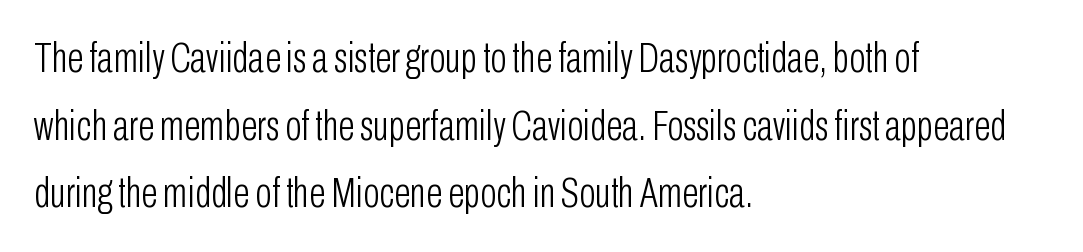
The image shows 43 px light, condensed sans-serif type, upright; set left-aligned, normal line spacing (1.57x), normal letter spacing, not underlined; low stroke contrast and a medium x-height.
